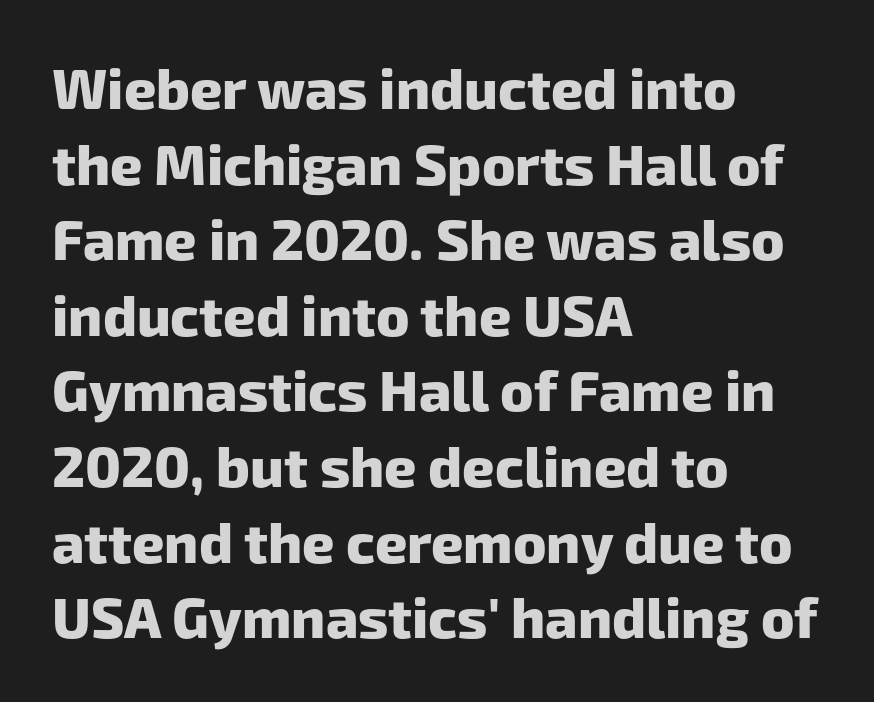
The image shows 56 px heavy sans-serif type; set left-aligned, normal line spacing (1.35x), normal letter spacing, not underlined; low stroke contrast and a medium x-height.
